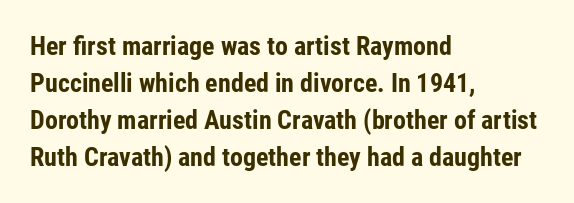
The image shows 26 px bold type, upright; set left-aligned, normal line spacing (1.42x), normal letter spacing, not underlined.
